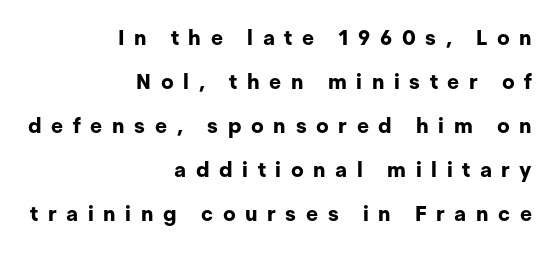
{"italic": "no", "bold": "yes", "underline": "no", "align": "right", "line_spacing": "loose", "line_spacing_ratio": 2.09, "letter_spacing": "wide", "letter_spacing_em": 0.46, "glyph_px": 21}
